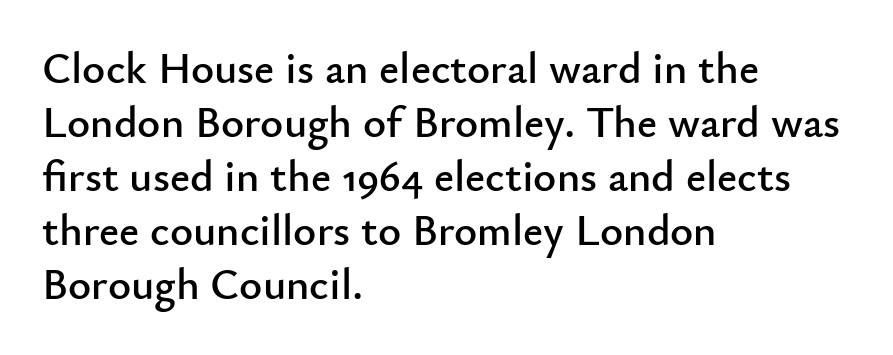
Q: Is the text italic (slanted)? A: No, it is upright.
Q: Is the typeface a serif or a sans-serif typeface? A: Sans-serif.
Q: Is the text underlined? A: No.
Q: How is the paragraph aligned? A: Left-aligned.
Q: Is the spacing between letters normal or unusually wide? A: Normal.
Q: Width (condensed, normal, or wide)? A: Normal.
Q: Stroke contrast? A: Low.
Q: x-height? A: Small.
Q: Monospaced? A: No.
